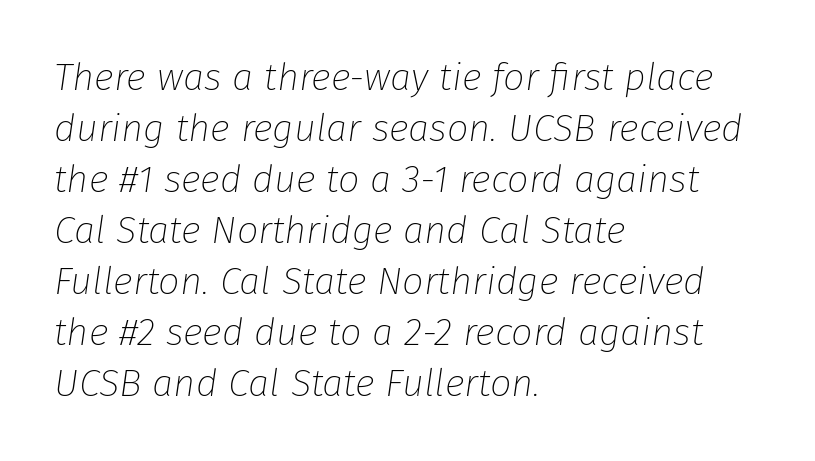
{"italic": "yes", "lean": "right", "slant_degrees": 8, "bold": "no", "weight": "thin", "width": "normal", "stroke_contrast": "low", "x_height": "medium", "monospaced": "no", "underline": "no", "align": "left", "line_spacing": "normal", "line_spacing_ratio": 1.34, "letter_spacing": "normal", "letter_spacing_em": 0.0, "glyph_px": 38}
